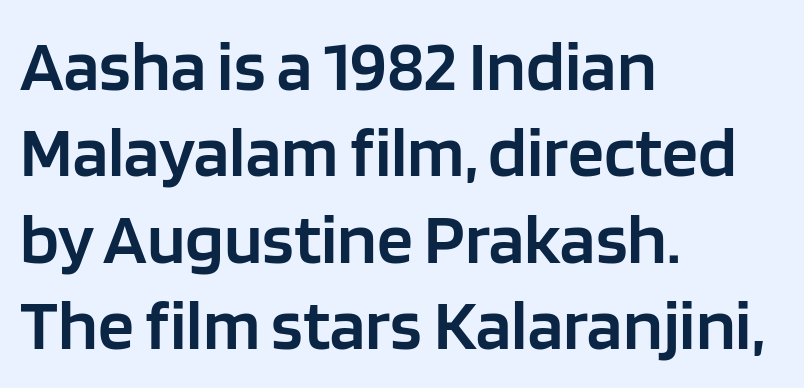
The passage is arranged the way most books set body copy — flush left. Default kerning and tracking; the words read as compact shapes. Just letters on the line, the space beneath them empty. Typographic density is moderately raised because the face is semibold.
